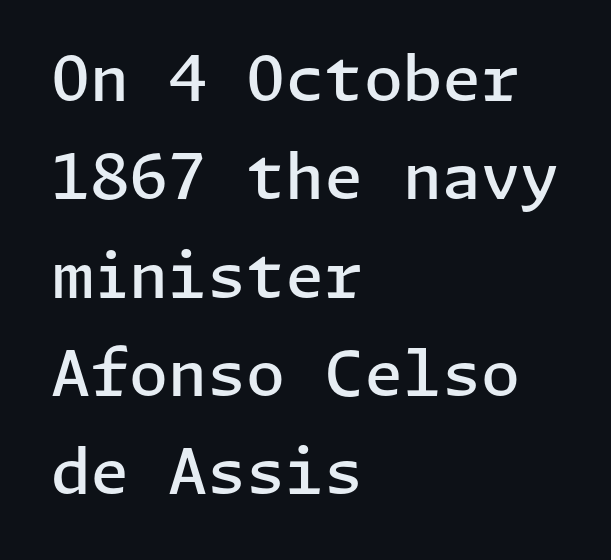
Q: Is the text bold? A: Semi-bold.
Q: Is the text italic (slanted)? A: No, it is upright.
Q: Is the typeface a serif or a sans-serif typeface? A: Sans-serif.
Q: Is the text underlined? A: No.
Q: How is the paragraph aligned? A: Left-aligned.
Q: Is the spacing between letters normal or unusually wide? A: Normal.
Q: Is the spacing between lines tight, normal or loose? A: Normal.
Q: Width (condensed, normal, or wide)? A: Normal.
Q: Stroke contrast? A: Low.
Q: x-height? A: Medium.
